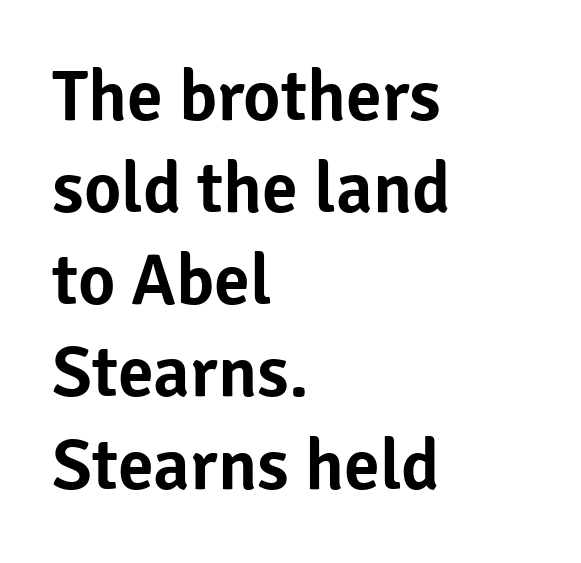
These lines are rendered in a variable-pitch font. Observe the ordinary spacing: letters are neighbours, not strangers. Posture: upright roman. The rows are spaced the way most documents space them.
